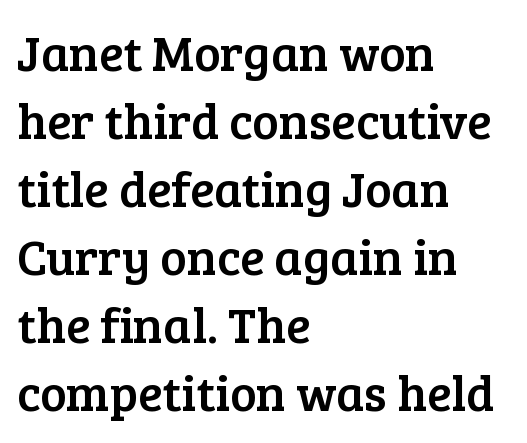
The image shows 50 px serif type, upright; set left-aligned, normal line spacing (1.36x), normal letter spacing, not underlined; low stroke contrast and a medium x-height.
